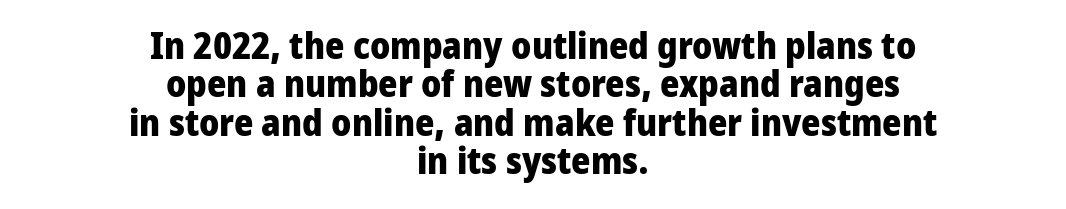
The image shows 37 px heavy, condensed sans-serif type, upright; set centered, tight line spacing (1.04x), normal letter spacing, not underlined; low stroke contrast and a large x-height.
